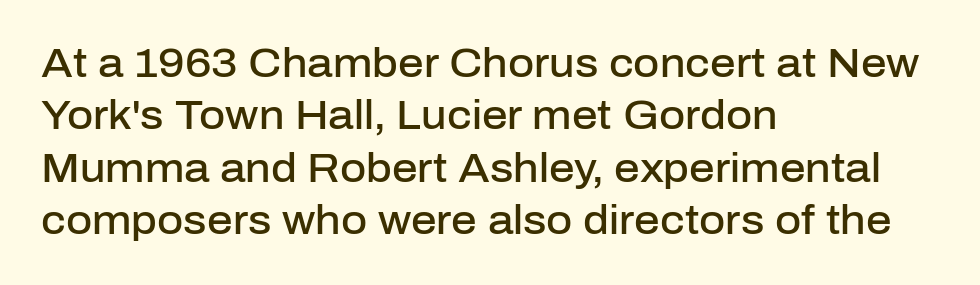
Q: Is the text bold? A: Semi-bold.
Q: Is the text italic (slanted)? A: No, it is upright.
Q: Is the typeface a serif or a sans-serif typeface? A: Sans-serif.
Q: Is the text underlined? A: No.
Q: How is the paragraph aligned? A: Left-aligned.
Q: Is the spacing between letters normal or unusually wide? A: Normal.
Q: Is the spacing between lines tight, normal or loose? A: Normal.
Q: Width (condensed, normal, or wide)? A: Normal.
Q: Stroke contrast? A: Low.
Q: x-height? A: Medium.
Q: Monospaced? A: No.
